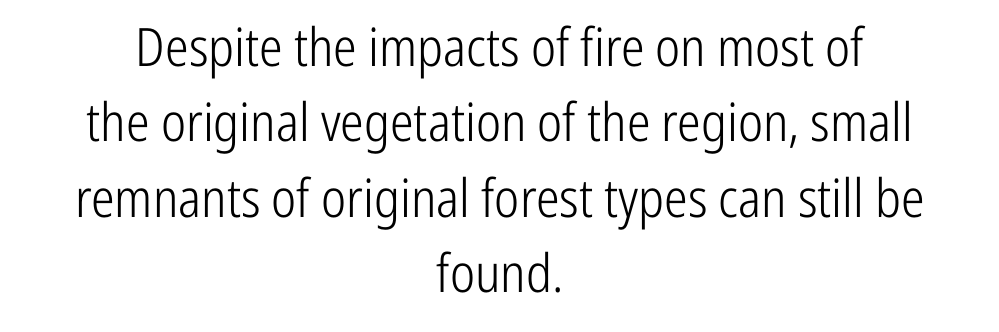
Successive baselines arrive at the customary interval. The letterforms sit at book weight or below. These lines were composed using upright roman letters. Short and long lines alike share a common midpoint. Nothing unusual about the tracking: characters are spaced as the font intends. Bare-footed words on every line.
